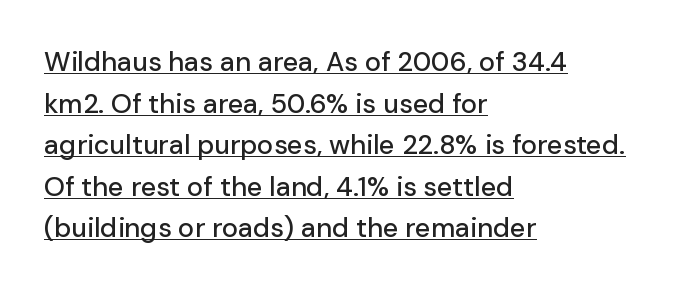
The image shows 27 px text type, upright; set left-aligned, normal line spacing (1.54x), normal letter spacing, underlined.
